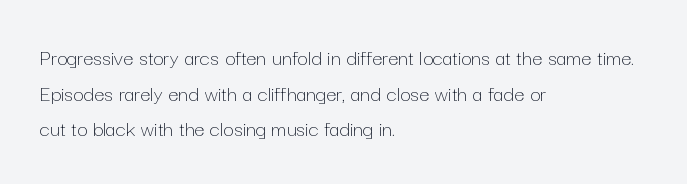
Q: Is the text bold? A: No.
Q: Is the text italic (slanted)? A: No, it is upright.
Q: Is the text underlined? A: No.
Q: How is the paragraph aligned? A: Left-aligned.
Q: Is the spacing between letters normal or unusually wide? A: Normal.
Q: Is the spacing between lines tight, normal or loose? A: Normal.
